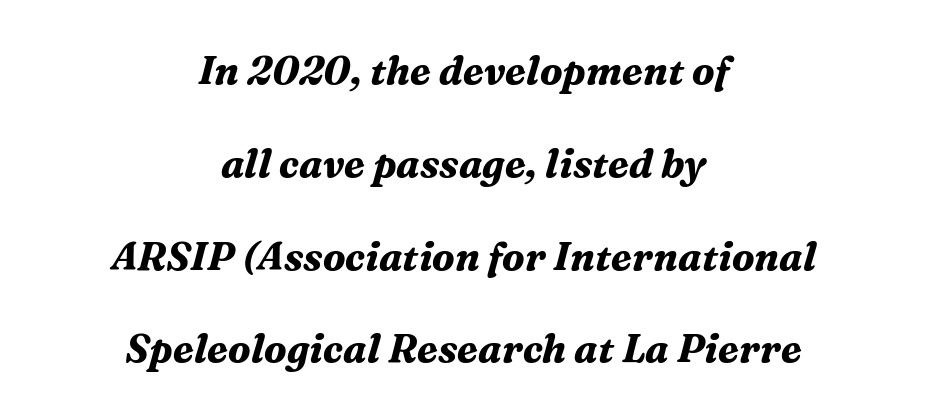
{"serif": "yes", "italic": "yes", "lean": "right", "slant_degrees": 16, "bold": "yes", "weight": "bold", "width": "normal", "stroke_contrast": "medium", "x_height": "medium", "monospaced": "no", "underline": "no", "align": "center", "line_spacing": "loose", "line_spacing_ratio": 2.38, "letter_spacing": "normal", "letter_spacing_em": 0.0, "glyph_px": 39}
